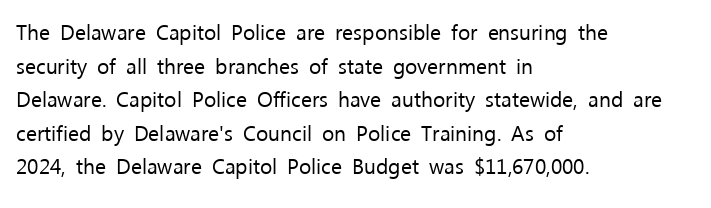
{"italic": "no", "bold": "no", "underline": "no", "align": "left", "line_spacing": "normal", "line_spacing_ratio": 1.6, "letter_spacing": "normal", "letter_spacing_em": 0.0, "glyph_px": 21}
